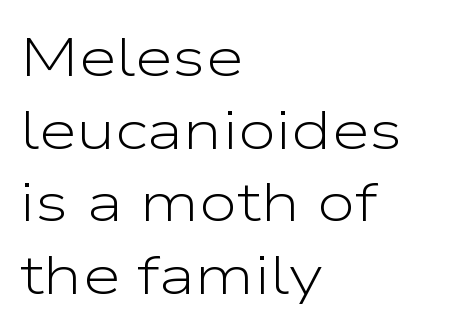
{"serif": "no", "italic": "no", "bold": "no", "weight": "light", "width": "wide", "stroke_contrast": "low", "x_height": "medium", "monospaced": "no", "underline": "no", "align": "left", "line_spacing": "normal", "line_spacing_ratio": 1.32, "letter_spacing": "normal", "letter_spacing_em": 0.0, "glyph_px": 55}
